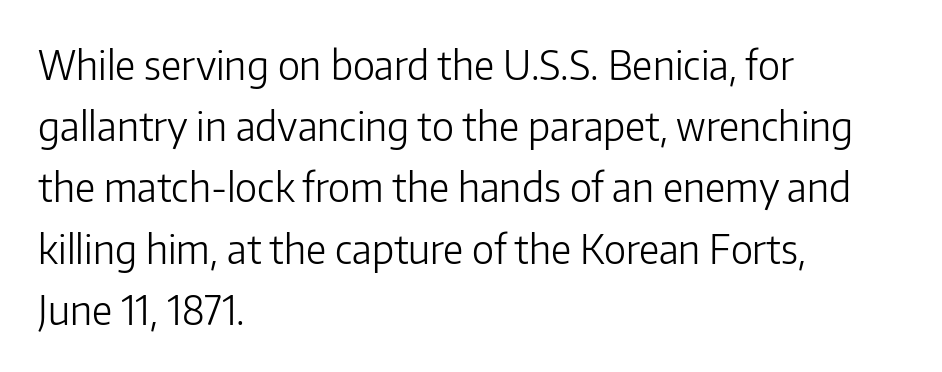
The image shows 40 px light sans-serif type, upright; set left-aligned, normal line spacing (1.53x), normal letter spacing, not underlined; low stroke contrast and a medium x-height.
